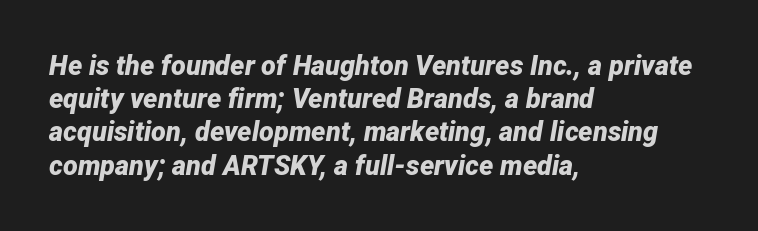
The image shows 27 px bold type, italic (leaning right); set left-aligned, line spacing 1.23x, normal letter spacing, not underlined.
